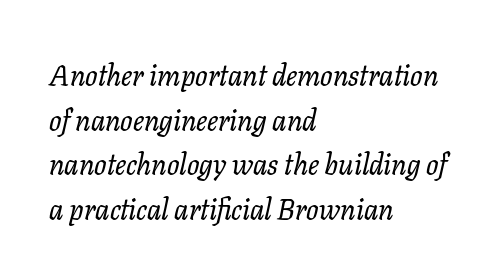
The image shows 29 px serif type, italic (leaning right); set left-aligned, normal line spacing (1.54x), normal letter spacing, not underlined; low stroke contrast and a medium x-height.
